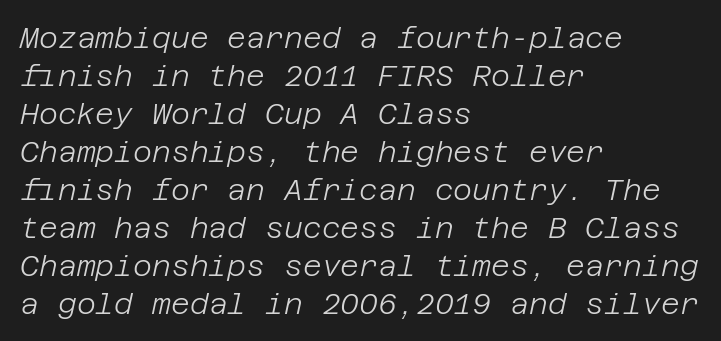
Q: Is the text bold? A: No.
Q: Is the text italic (slanted)? A: Yes, it leans right by about 12 degrees.
Q: Is the text underlined? A: No.
Q: How is the paragraph aligned? A: Left-aligned.
Q: Is the spacing between letters normal or unusually wide? A: Normal.
Q: Is the spacing between lines tight, normal or loose? A: Normal.
Q: Width (condensed, normal, or wide)? A: Normal.
Q: Stroke contrast? A: Low.
Q: x-height? A: Large.
